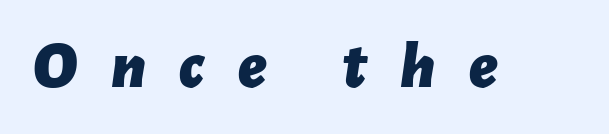
The image shows 67 px bold type, italic (leaning right); set unusually wide letter spacing (+0.5 em), not underlined; low stroke contrast and a medium x-height.
